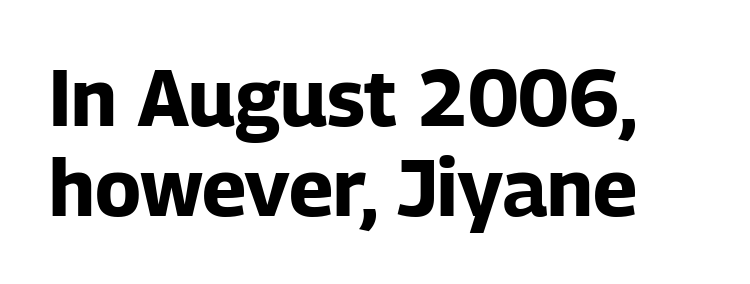
The image shows 79 px bold sans-serif type, upright; set tight line spacing (1.14x), normal letter spacing, not underlined; low stroke contrast and a medium x-height.
